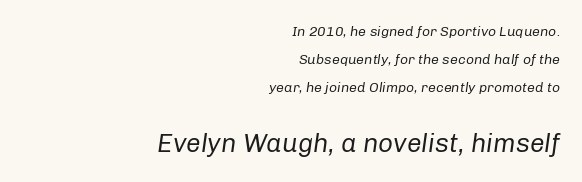
The image shows 26 px text type, italic (leaning right); set right-aligned, loose line spacing (2.01x), normal letter spacing, not underlined; the second (bottom) block is 1.86x larger.
